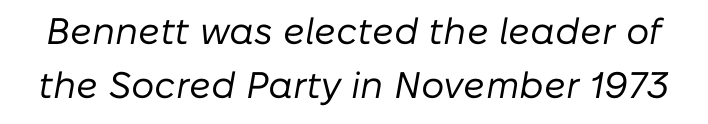
The image shows 37 px regular-weight type, italic (leaning right); set normal line spacing (1.46x), normal letter spacing, not underlined; low stroke contrast and a medium x-height.
